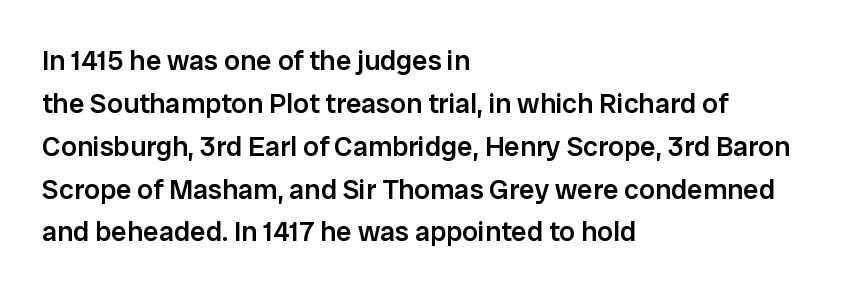
Q: Is the text bold? A: Semi-bold.
Q: Is the text italic (slanted)? A: No, it is upright.
Q: Is the typeface a serif or a sans-serif typeface? A: Sans-serif.
Q: Is the text underlined? A: No.
Q: How is the paragraph aligned? A: Left-aligned.
Q: Is the spacing between letters normal or unusually wide? A: Normal.
Q: Is the spacing between lines tight, normal or loose? A: Normal.
Q: Width (condensed, normal, or wide)? A: Normal.
Q: Stroke contrast? A: Low.
Q: x-height? A: Medium.
Q: Monospaced? A: No.
